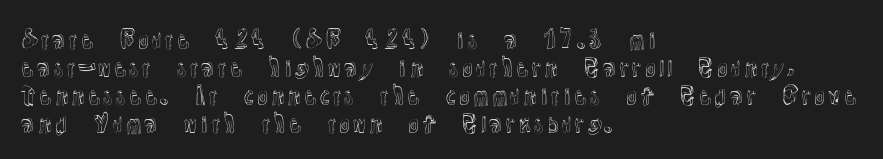
The image shows 23 px text type, upright; set left-aligned, line spacing 1.22x, normal letter spacing, not underlined.
